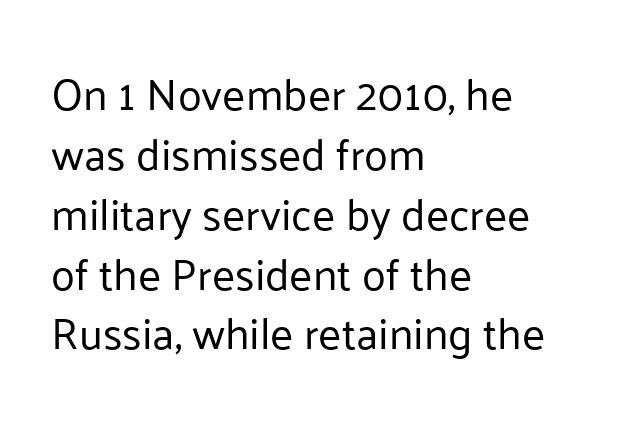
{"serif": "no", "italic": "no", "bold": "no", "weight": "regular", "width": "normal", "stroke_contrast": "low", "x_height": "medium", "monospaced": "no", "underline": "no", "align": "left", "line_spacing": "normal", "line_spacing_ratio": 1.36, "letter_spacing": "normal", "letter_spacing_em": 0.0, "glyph_px": 44}
